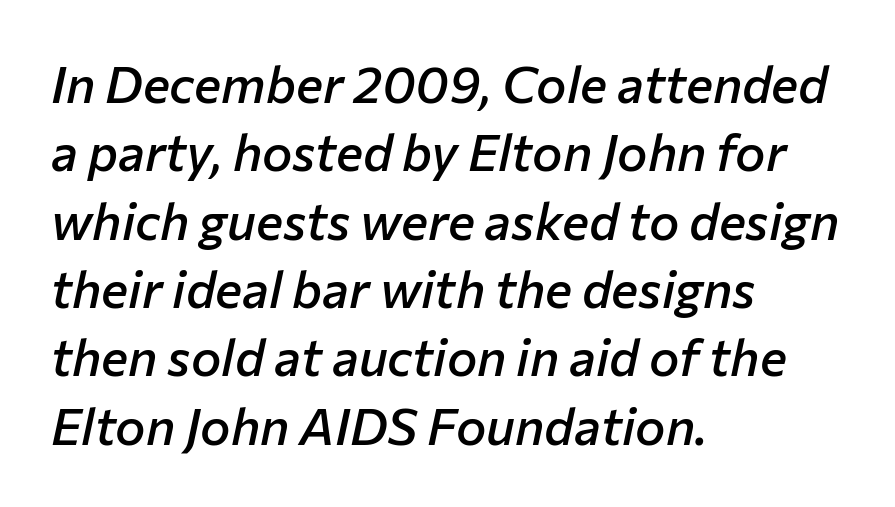
The image shows 51 px semibold type, italic (leaning right); set left-aligned, normal line spacing (1.34x), normal letter spacing, not underlined; low stroke contrast and a medium x-height.
